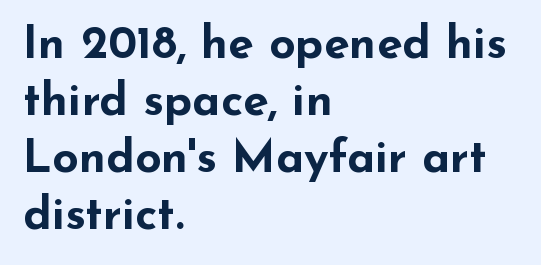
This is sans-serif lettering, the kind often seen on screens and signage. Tall strokes in this sample are plumb rather than angled. Line beginnings align vertically; line endings do not. The letters advance in unequal steps, a hallmark of proportional type. Emphasis by weight is at full strength: bold.
